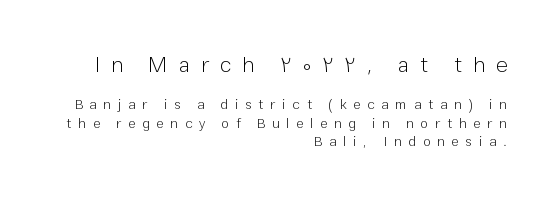
The image shows 22 px text type, upright; set right-aligned, normal line spacing (1.31x), unusually wide letter spacing (+0.48 em), not underlined; the first (top) block is 1.57x larger.
